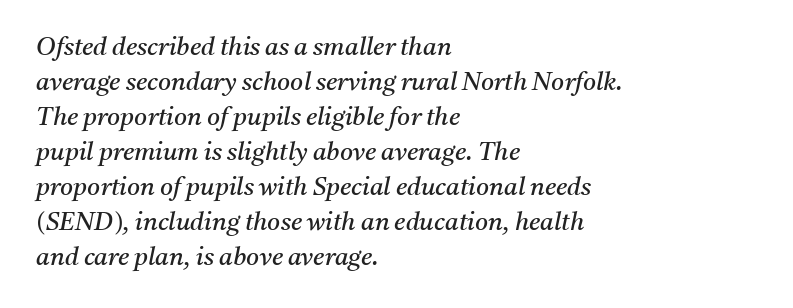
The image shows 25 px text type, italic (leaning right); set left-aligned, normal line spacing (1.4x), normal letter spacing, not underlined.
